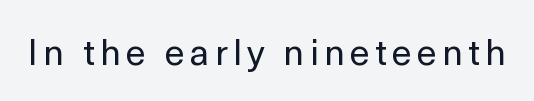
Q: Is the text bold? A: No.
Q: Is the text italic (slanted)? A: No, it is upright.
Q: Is the typeface a serif or a sans-serif typeface? A: Sans-serif.
Q: Is the text underlined? A: No.
Q: Width (condensed, normal, or wide)? A: Normal.
Q: x-height? A: Medium.
Q: Monospaced? A: No.
